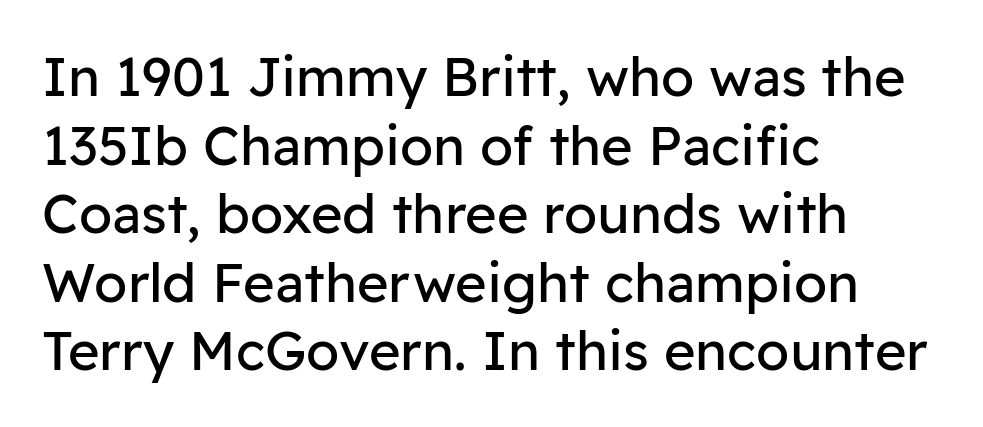
The image shows 54 px regular-weight sans-serif type, upright; set left-aligned, normal line spacing (1.27x), normal letter spacing, not underlined; low stroke contrast and a medium x-height.
